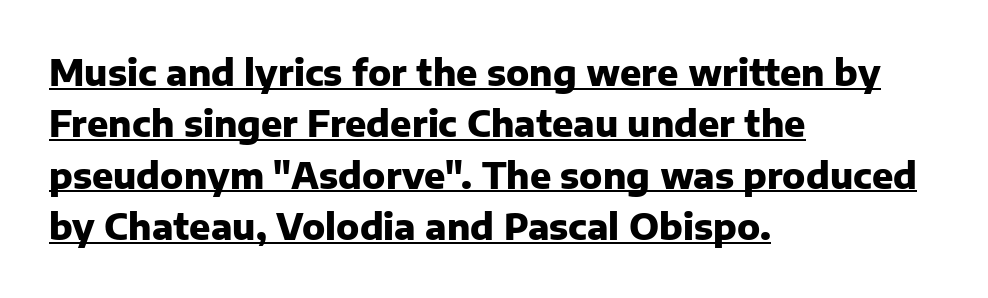
Chunky letters — that's bold for sure. Font category for this specimen: sans-serif. The horizontal fit of the characters is conventional and even. Spacing verdict: proportional, widths tailored to each character.
